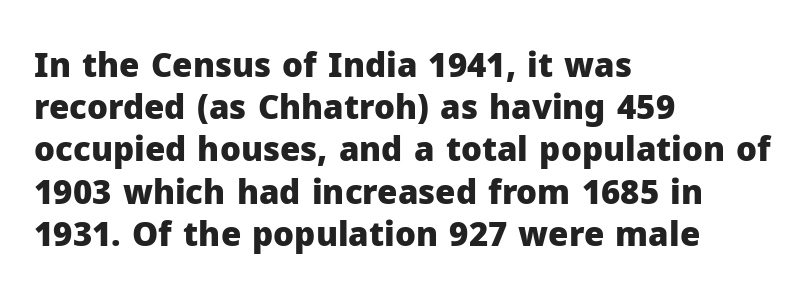
The image shows 33 px heavy sans-serif type, upright; set left-aligned, normal line spacing (1.28x), normal letter spacing, not underlined; low stroke contrast and a medium x-height.
